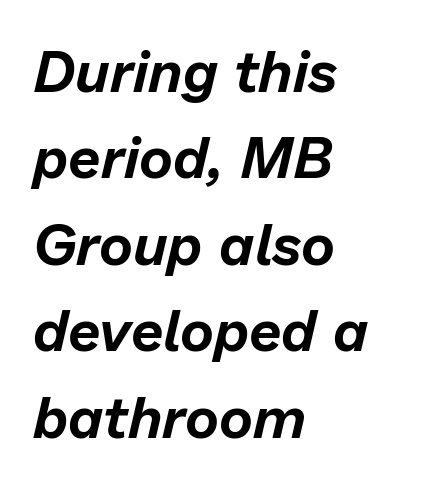
{"italic": "yes", "lean": "right", "slant_degrees": 13, "width": "normal", "stroke_contrast": "low", "x_height": "medium", "monospaced": "no", "underline": "no", "align": "left", "line_spacing": "normal", "line_spacing_ratio": 1.49, "letter_spacing": "normal", "letter_spacing_em": 0.0, "glyph_px": 58}
